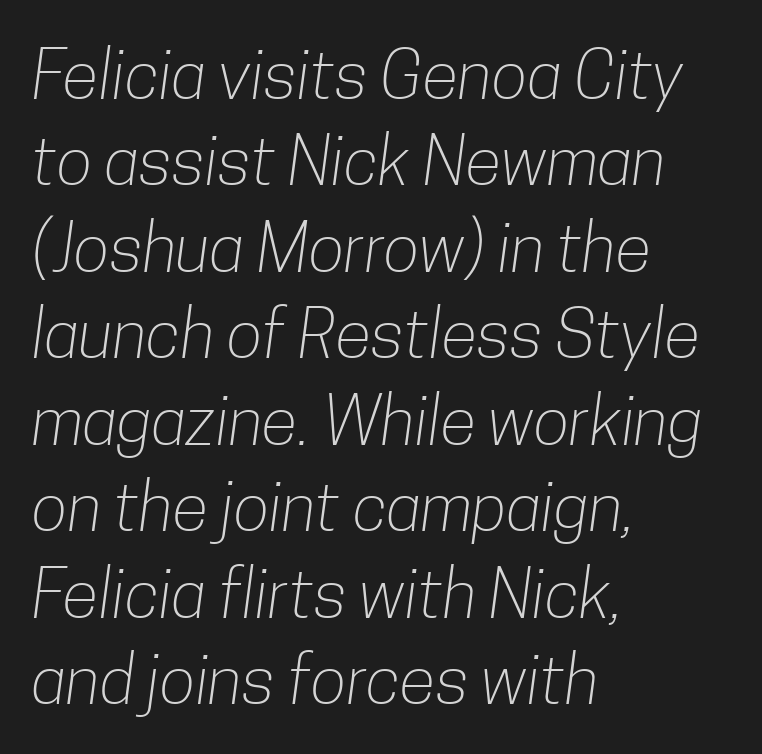
Nothing unusual about the tracking: characters are spaced as the font intends. A classic flush-left, rag-right setting is used for this passage. The passage shown is not underscored anywhere. This sample uses a sans-serif face. Looks like regular typesetting: each glyph gets only the width it needs. A normal amount of white space separates one row of letters from the next.
